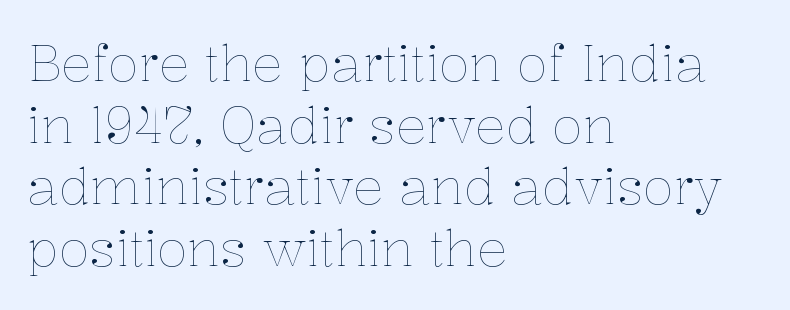
The image shows 51 px thin type, upright; set left-aligned, line spacing 1.21x, normal letter spacing, not underlined; low stroke contrast and a medium x-height.
